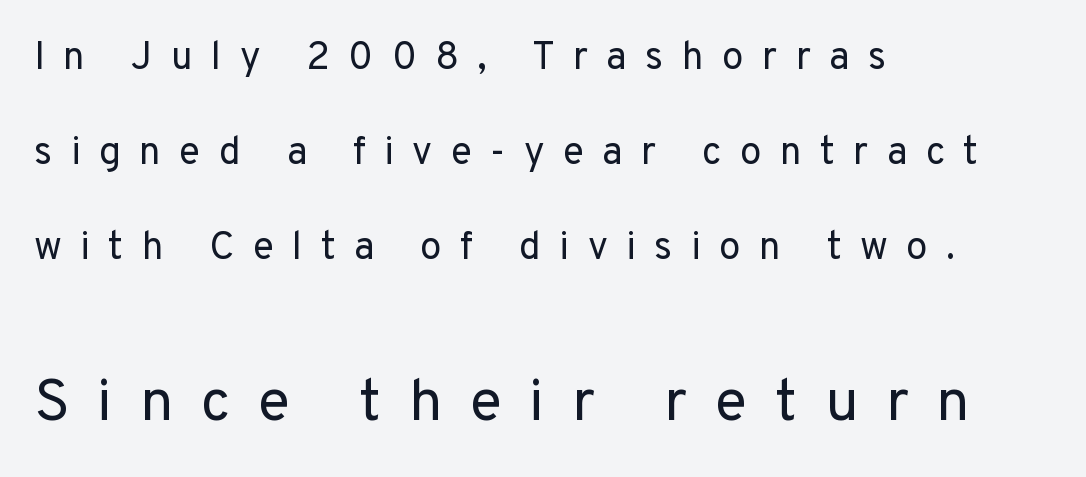
The image shows 59 px regular-weight sans-serif type, upright; set left-aligned, loose line spacing (2.44x), unusually wide letter spacing (+0.47 em), not underlined; the second (bottom) block is 1.51x larger; low stroke contrast and a medium x-height.
